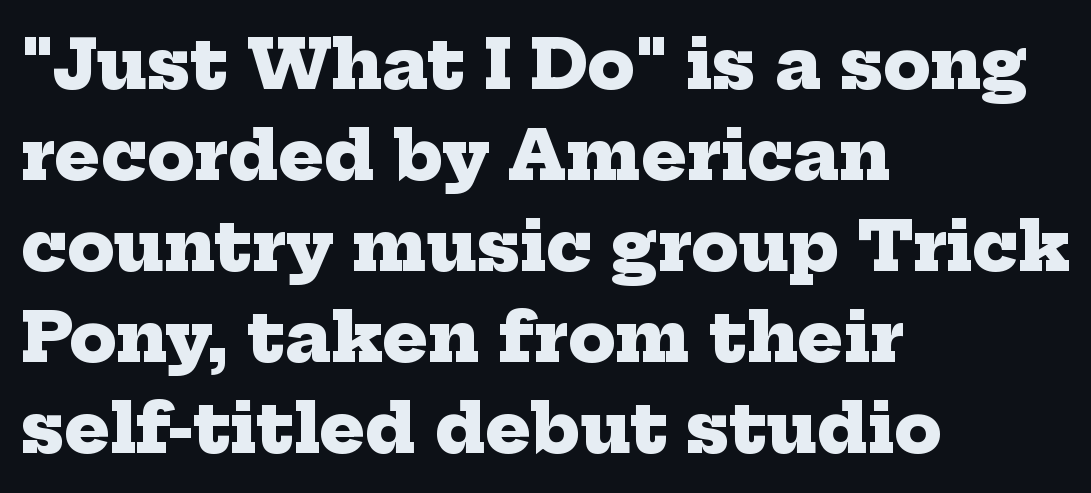
Q: Is the text bold? A: Yes.
Q: Is the typeface a serif or a sans-serif typeface? A: Serif.
Q: Is the text underlined? A: No.
Q: How is the paragraph aligned? A: Left-aligned.
Q: Is the spacing between letters normal or unusually wide? A: Normal.
Q: Is the spacing between lines tight, normal or loose? A: Normal.
Q: Width (condensed, normal, or wide)? A: Normal.
Q: Stroke contrast? A: Low.
Q: x-height? A: Medium.
Q: Monospaced? A: No.
